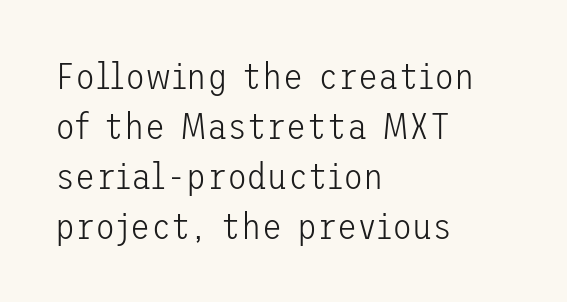
Notice how descenders clear the ascenders below comfortably — that's standard leading. This is roman type, the default non-slanted kind. Stroke terminals: plain, sans-serif. Words appear dense and cohesive because spacing is normal. The glyphs are unaccompanied by any horizontal stroke below them.
